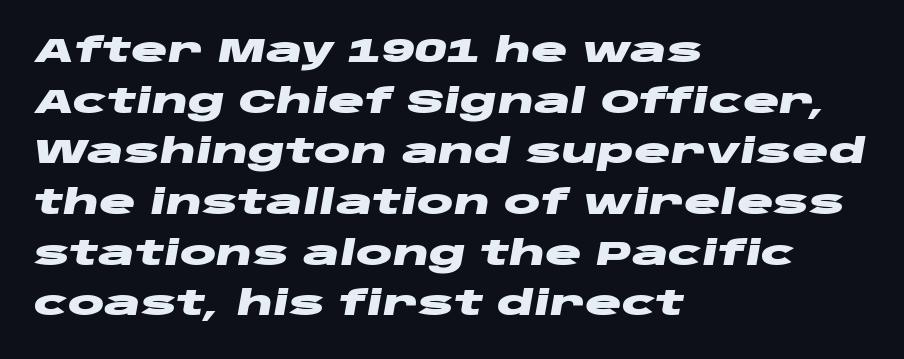
Interline gaps are of average width in this sample. The font's italic variant was chosen for this text. These lines carry a lot of weight — the face is fully bold. The setting favours the left margin, as ordinary paragraphs usually do.
